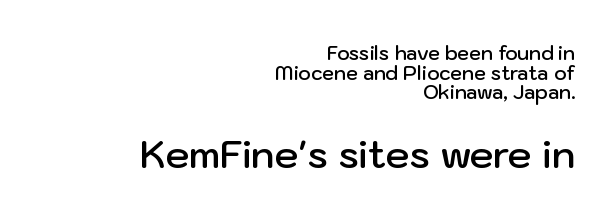
The image shows 38 px semibold sans-serif type, upright; set right-aligned, tight line spacing (1.03x), normal letter spacing, not underlined; the second (bottom) block is 2.0x larger; low stroke contrast and a medium x-height.
